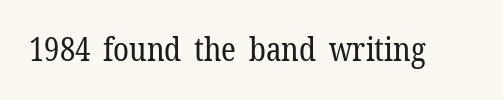
Upright lettering throughout. Nothing heavy about these letters — not bold at all. The letters carry serifs — small finishing strokes at the ends of their stems. The face used here is rendered with its standard letterfit. Proportional: the letters do not fall into vertical columns.
